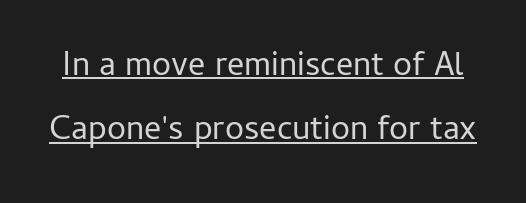
The image shows 34 px regular-weight sans-serif type, upright; set line spacing 1.89x, normal letter spacing, underlined; low stroke contrast and a medium x-height.
